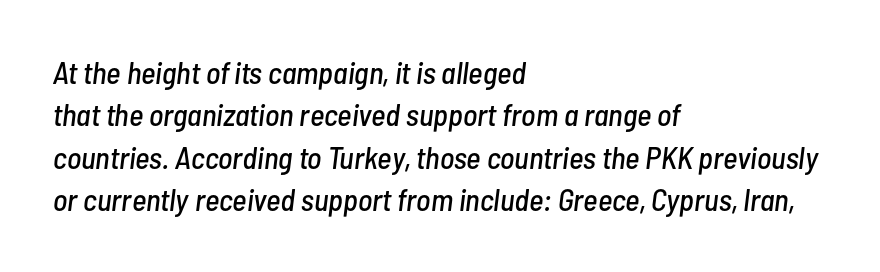
Q: Is the text italic (slanted)? A: Yes, it leans right by about 7 degrees.
Q: Is the text underlined? A: No.
Q: How is the paragraph aligned? A: Left-aligned.
Q: Is the spacing between letters normal or unusually wide? A: Normal.
Q: Is the spacing between lines tight, normal or loose? A: Normal.
Q: Width (condensed, normal, or wide)? A: Condensed.
Q: Stroke contrast? A: Low.
Q: x-height? A: Medium.
Q: Monospaced? A: No.
